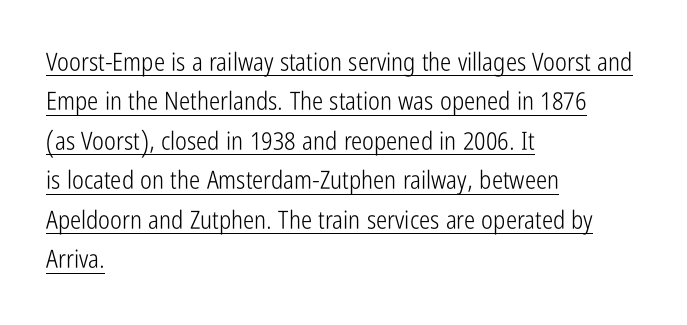
If you drew a line through each stem, it would be perfectly vertical. Reading down the column, the eye jumps a familiar distance to each next line. The strokes carry an ordinary text weight at most. Looks like someone drew a line under every word here. Is the letter spacing exaggerated? No — it looks like the ordinary default. Notice how the passage keeps a crisp vertical edge on the left only.
